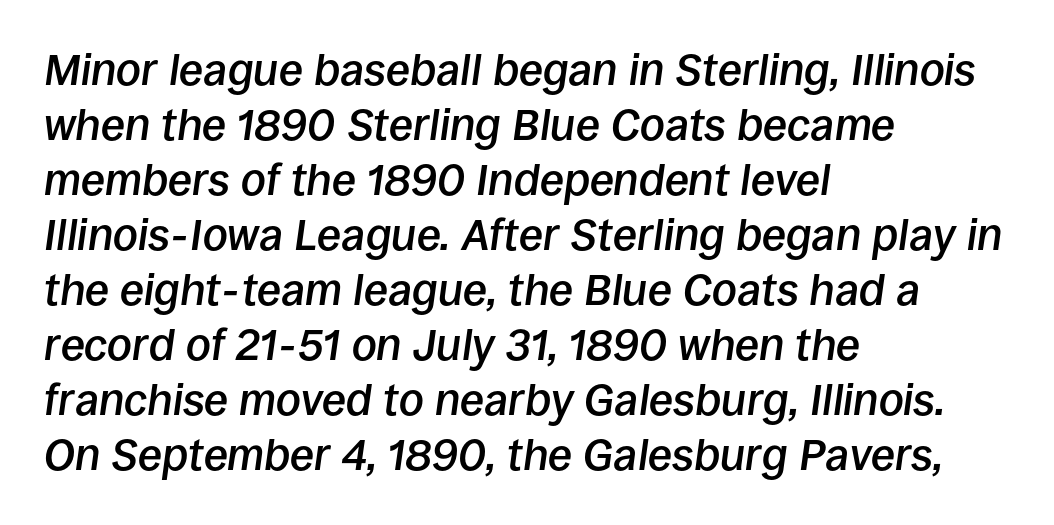
{"italic": "yes", "lean": "right", "slant_degrees": 8, "bold": "semi", "weight": "semibold", "width": "normal", "stroke_contrast": "low", "x_height": "large", "monospaced": "no", "underline": "no", "align": "left", "line_spacing": "normal", "line_spacing_ratio": 1.25, "letter_spacing": "normal", "letter_spacing_em": 0.0, "glyph_px": 44}
